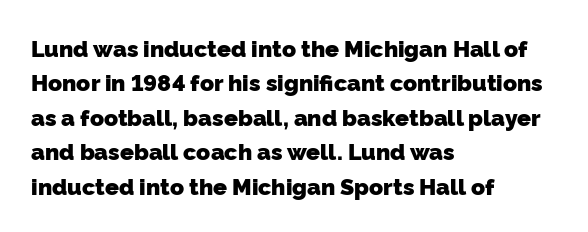
The area under the type is left untouched. Line starts are locked; line ends wander. Regarding leading, the lines here are spaced in the standard way. Heavy, bold letterforms.
